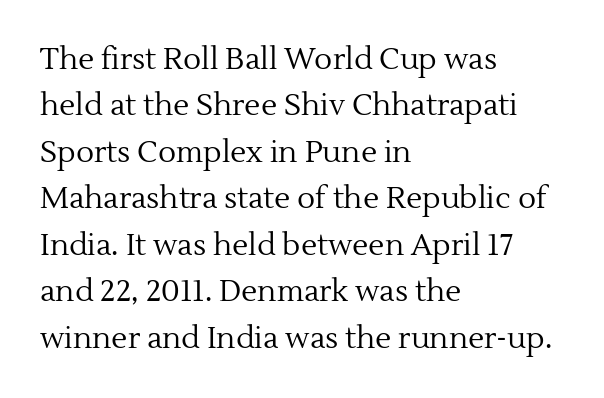
{"serif": "yes", "italic": "no", "bold": "no", "weight": "regular", "width": "normal", "x_height": "medium", "monospaced": "no", "underline": "no", "align": "left", "line_spacing": "normal", "line_spacing_ratio": 1.55, "letter_spacing": "normal", "letter_spacing_em": 0.0, "glyph_px": 30}
